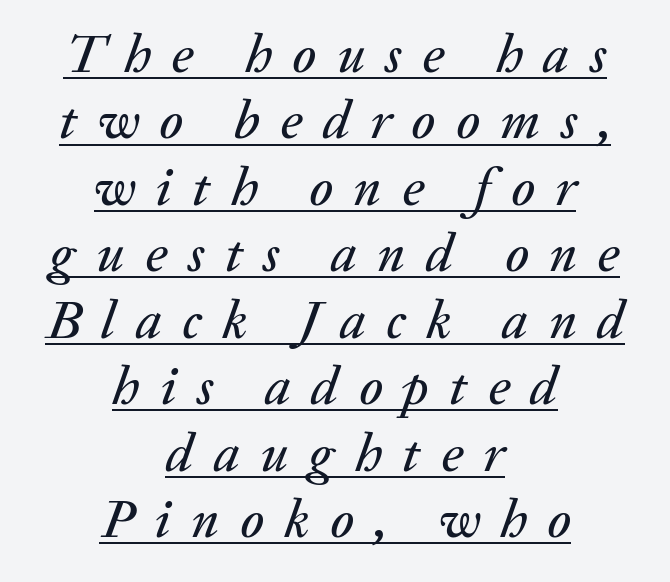
The image shows 54 px text type, italic (leaning right); set centered, line spacing 1.23x, unusually wide letter spacing (+0.38 em), underlined; medium stroke contrast and a medium x-height.
